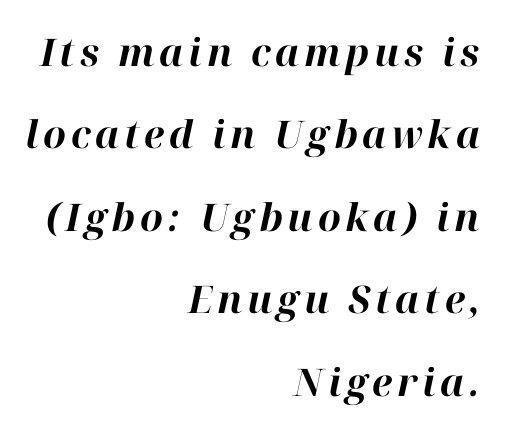
The image shows 38 px bold type, italic (leaning right); set right-aligned, loose line spacing (2.17x), not underlined; high stroke contrast and a medium x-height.
